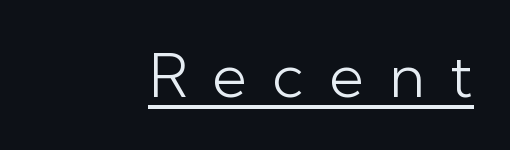
The image shows 60 px light sans-serif type, upright; set right-aligned, unusually wide letter spacing (+0.42 em), underlined; low stroke contrast and a medium x-height.
